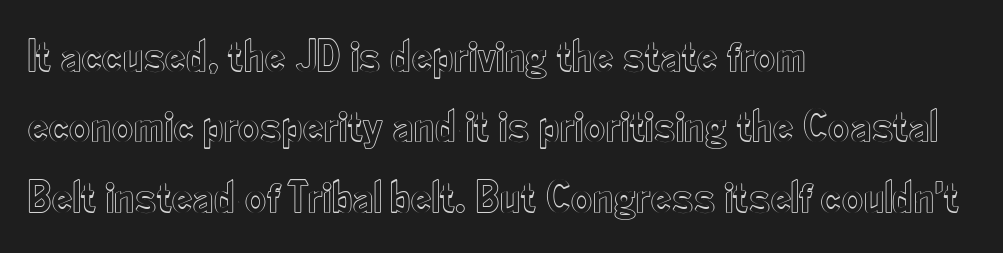
{"italic": "no", "width": "condensed", "x_height": "small", "monospaced": "no", "underline": "no", "align": "left", "line_spacing": "normal", "line_spacing_ratio": 1.53, "letter_spacing": "normal", "letter_spacing_em": 0.0, "glyph_px": 46}
